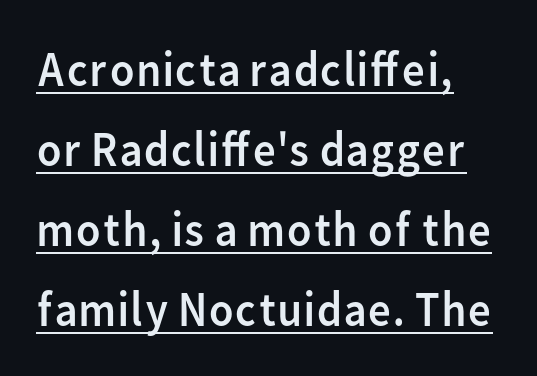
Interline gaps are of average width in this sample. The type is set solid horizontally, with unmodified tracking. Posture: upright roman. A quiet, ordinary-to-light weight characterises the typeface. The rendered words wear a rule along their underside.
